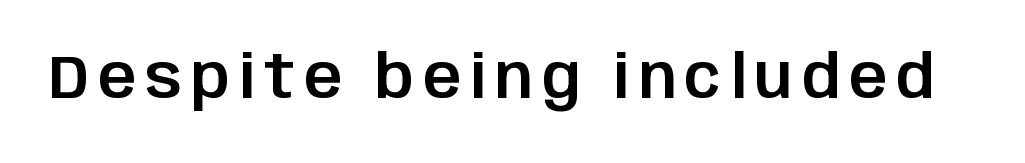
The image shows 60 px sans-serif type, upright; set not underlined; low stroke contrast and a large x-height.
